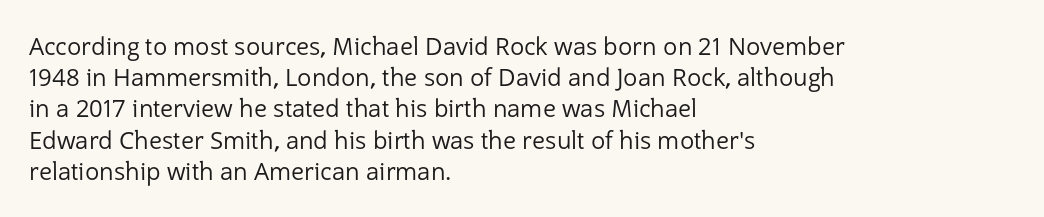
The image shows 24 px text type, upright; set left-aligned, normal line spacing (1.3x), normal letter spacing, not underlined.
